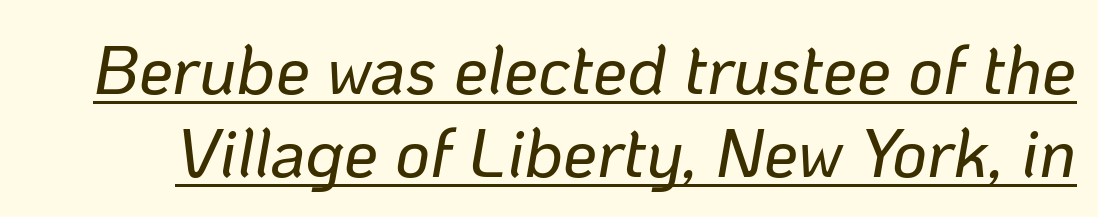
{"italic": "yes", "lean": "right", "slant_degrees": 10, "width": "normal", "stroke_contrast": "low", "x_height": "medium", "monospaced": "no", "underline": "yes", "line_spacing_ratio": 1.22, "letter_spacing": "normal", "letter_spacing_em": 0.0, "glyph_px": 68}
